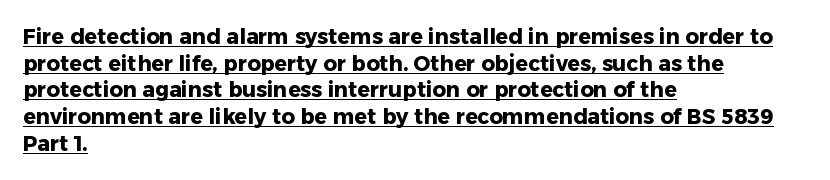
The image shows 21 px bold type, upright; set left-aligned, normal line spacing (1.27x), normal letter spacing, underlined.
